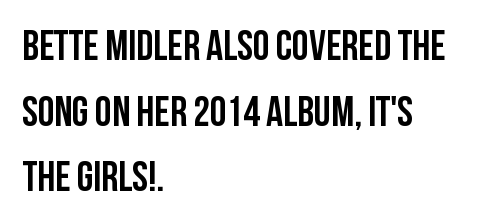
{"serif": "no", "italic": "no", "bold": "yes", "weight": "semibold", "width": "condensed", "stroke_contrast": "low", "x_height": "large", "monospaced": "no", "underline": "no", "align": "left", "line_spacing": "normal", "line_spacing_ratio": 1.56, "letter_spacing": "normal", "letter_spacing_em": 0.0, "glyph_px": 42}
